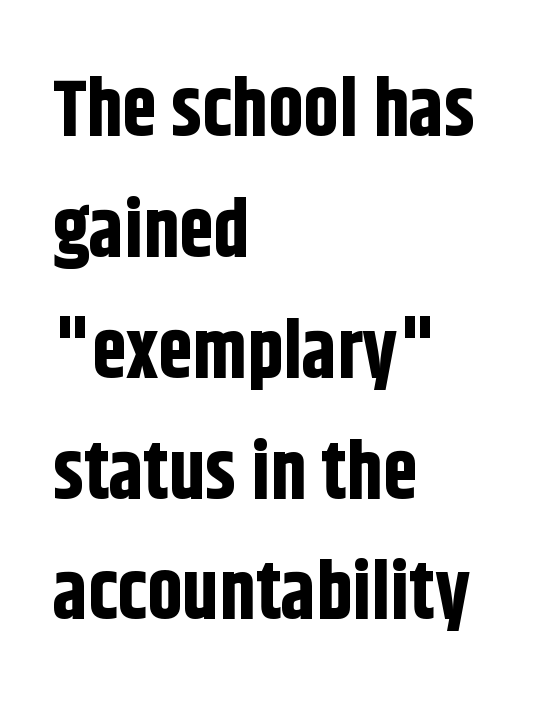
The typography opts for an upright posture over an oblique one. The setting favours the left margin, as ordinary paragraphs usually do. Stroke thickness is high; the sample reads as a true bold. Note: no serifs on the glyphs. Successive baselines arrive at the customary interval.
